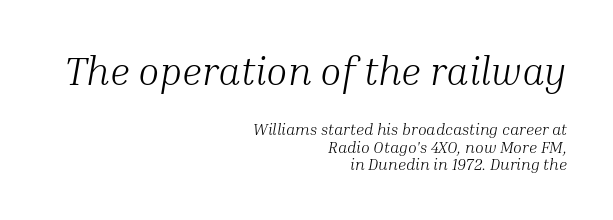
Q: Is the text bold? A: No.
Q: Is the text italic (slanted)? A: Yes, it leans right by about 10 degrees.
Q: Is the typeface a serif or a sans-serif typeface? A: Serif.
Q: Is the text underlined? A: No.
Q: How is the paragraph aligned? A: Right-aligned.
Q: Is the spacing between letters normal or unusually wide? A: Normal.
Q: Is the spacing between lines tight, normal or loose? A: Tight.
Q: Which block of text is set in a larger size, the first (top) or the second (bottom)? A: The first (top) one.
Q: Width (condensed, normal, or wide)? A: Normal.
Q: Stroke contrast? A: Medium.
Q: x-height? A: Medium.
Q: Monospaced? A: No.
